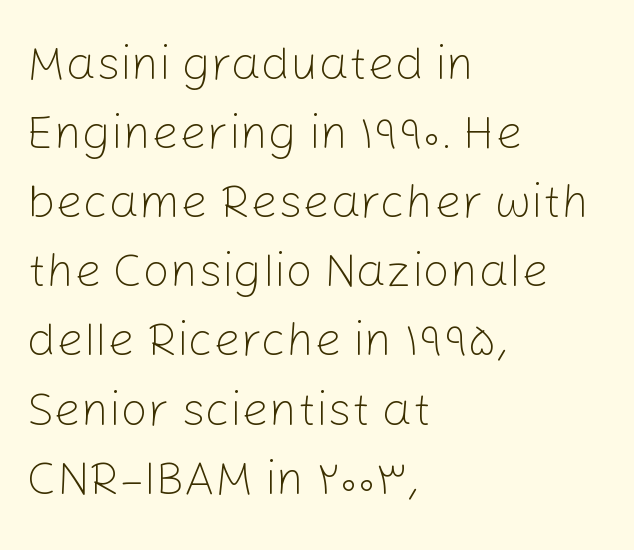
Each line starts at the same left margin while the right side varies. Do the characters align in a grid? No, the font is proportional. Honestly, the row spacing looks completely unremarkable. The letters stand upright; this is a roman face. Bare-footed words on every line. Compared with typical body copy, the letter spacing here is the same.
